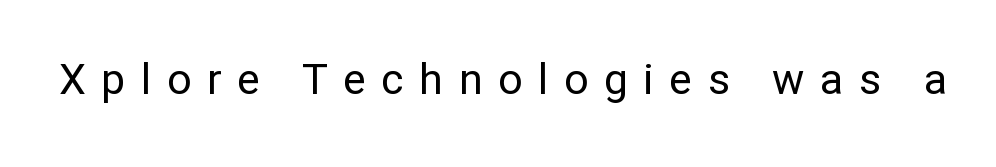
Q: Is the text bold? A: No.
Q: Is the text italic (slanted)? A: No, it is upright.
Q: Is the typeface a serif or a sans-serif typeface? A: Sans-serif.
Q: Is the text underlined? A: No.
Q: Is the spacing between letters normal or unusually wide? A: Unusually wide.
Q: Width (condensed, normal, or wide)? A: Normal.
Q: Stroke contrast? A: Low.
Q: x-height? A: Medium.
Q: Monospaced? A: No.
